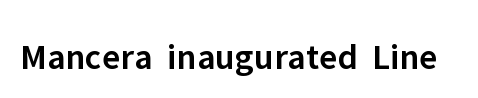
Q: Is the text bold? A: Semi-bold.
Q: Is the text italic (slanted)? A: No, it is upright.
Q: Is the typeface a serif or a sans-serif typeface? A: Sans-serif.
Q: Is the text underlined? A: No.
Q: Is the spacing between letters normal or unusually wide? A: Normal.
Q: Width (condensed, normal, or wide)? A: Normal.
Q: Stroke contrast? A: Low.
Q: x-height? A: Medium.
Q: Monospaced? A: No.
